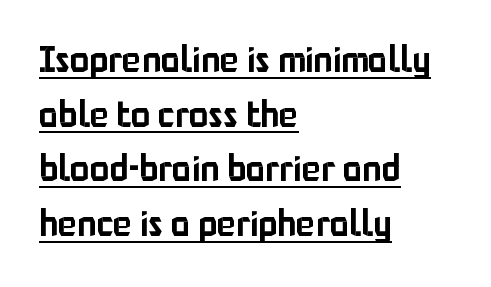
Q: Is the text italic (slanted)? A: No, it is upright.
Q: Is the typeface a serif or a sans-serif typeface? A: Sans-serif.
Q: Is the text underlined? A: Yes.
Q: How is the paragraph aligned? A: Left-aligned.
Q: Is the spacing between letters normal or unusually wide? A: Normal.
Q: Is the spacing between lines tight, normal or loose? A: Normal.
Q: Width (condensed, normal, or wide)? A: Normal.
Q: Stroke contrast? A: Low.
Q: x-height? A: Medium.
Q: Monospaced? A: No.
